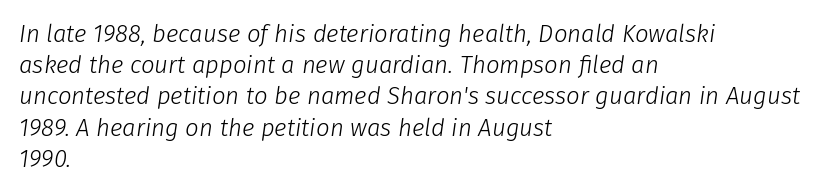
Horizontal bands of white between lines are of average thickness. The lines in this sample share a left origin and differ only in where they stop. If you drew a line through each stem, it would be angled. The font is comparable to plain body text, perhaps lighter. The gap between lines stays unmarked.
